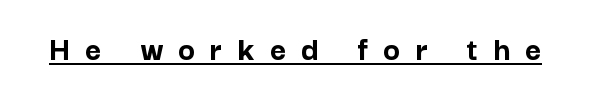
Italic? Not at all — the glyphs are vertical. Compared with undecorated copy, this sample adds a rule below the words. The face used here is proportionally spaced, like ordinary book or web type. How heavy is the stroke? Heavy — this is a bold. Nothing sits at the stroke ends, so this counts as sans-serif.
